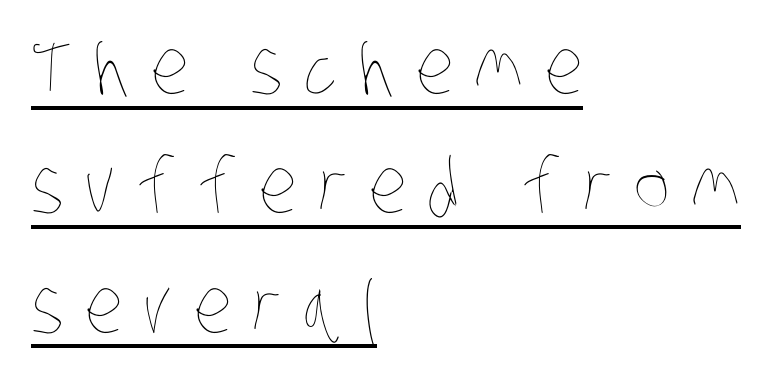
Notice how the passage keeps a crisp vertical edge on the left only. This block has exactly the height ordinary leading produces. Look at the tracking — it's clearly loosened, letters drifting apart. Note the varied advance widths — an 'i' is clearly narrower than an 'm'. Is this a heavy cut? Hardly; it is regular or lighter.
